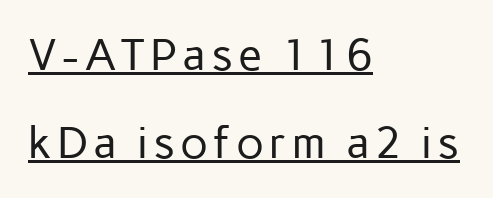
{"serif": "no", "italic": "no", "bold": "no", "weight": "regular", "width": "normal", "stroke_contrast": "low", "x_height": "medium", "monospaced": "no", "underline": "yes", "align": "left", "line_spacing": "loose", "line_spacing_ratio": 1.99, "glyph_px": 44}
